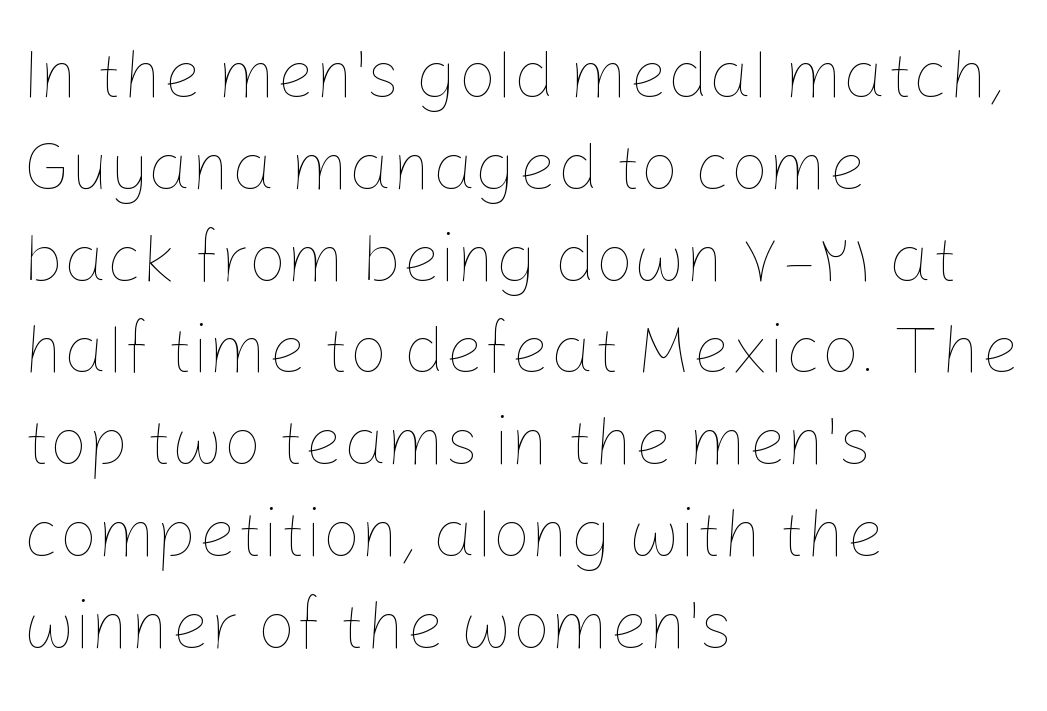
Q: Is the text bold? A: No.
Q: Is the text italic (slanted)? A: No, it is upright.
Q: Is the text underlined? A: No.
Q: How is the paragraph aligned? A: Left-aligned.
Q: Is the spacing between letters normal or unusually wide? A: Normal.
Q: Is the spacing between lines tight, normal or loose? A: Normal.
Q: Width (condensed, normal, or wide)? A: Normal.
Q: Stroke contrast? A: Low.
Q: x-height? A: Medium.
Q: Monospaced? A: No.
